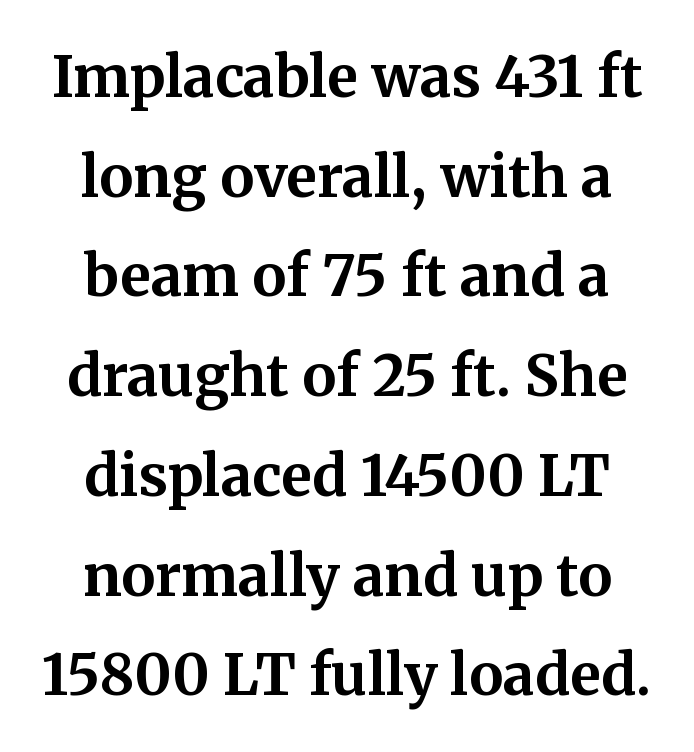
You can tell from the footed stems that serif type was used. Tracking here is standard; glyphs follow each other at the usual distance. Unlike italic type, these characters show no tilt at all. Varying glyph widths throughout — classic text-font behaviour.
